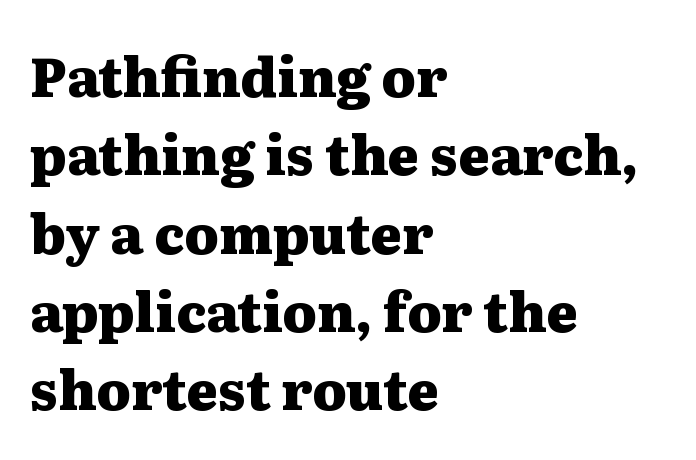
{"serif": "yes", "italic": "no", "bold": "yes", "weight": "heavy", "width": "wide", "stroke_contrast": "medium", "x_height": "medium", "monospaced": "no", "underline": "no", "align": "left", "line_spacing": "normal", "line_spacing_ratio": 1.45, "letter_spacing": "normal", "letter_spacing_em": 0.0, "glyph_px": 54}
